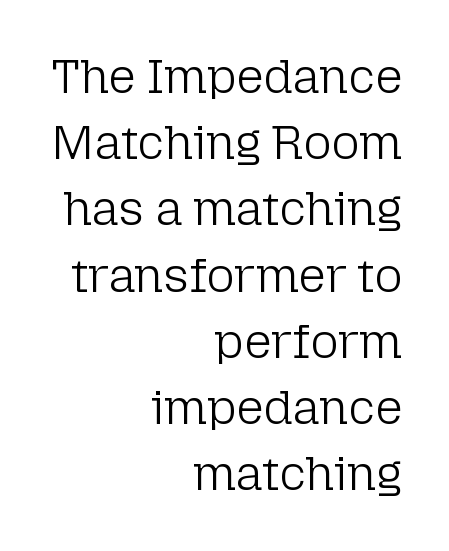
Q: Is the text bold? A: No.
Q: Is the text italic (slanted)? A: No, it is upright.
Q: Is the typeface a serif or a sans-serif typeface? A: Sans-serif.
Q: Is the text underlined? A: No.
Q: How is the paragraph aligned? A: Right-aligned.
Q: Is the spacing between letters normal or unusually wide? A: Normal.
Q: Is the spacing between lines tight, normal or loose? A: Normal.
Q: Width (condensed, normal, or wide)? A: Normal.
Q: Stroke contrast? A: Low.
Q: x-height? A: Medium.
Q: Monospaced? A: No.
